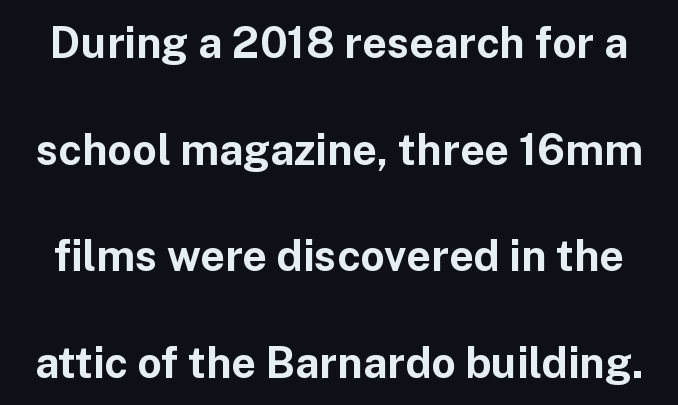
The image shows 43 px bold sans-serif type, upright; set loose line spacing (2.48x), normal letter spacing, not underlined; low stroke contrast and a medium x-height.
